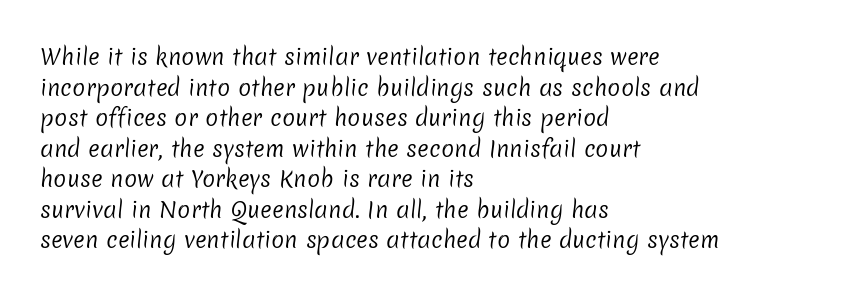
The image shows 22 px text type; set left-aligned, normal line spacing (1.39x), normal letter spacing, not underlined.
